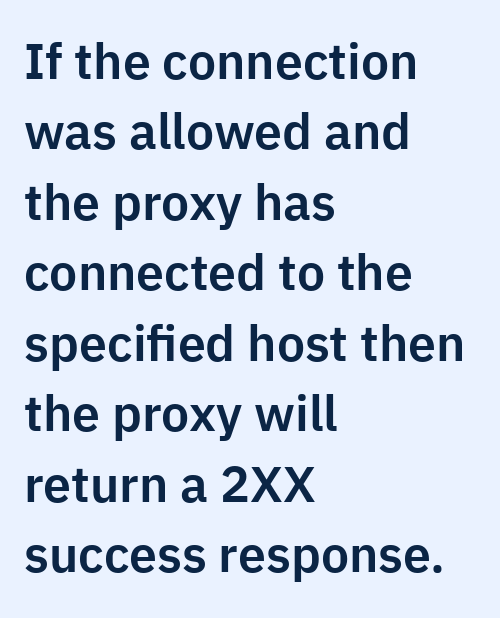
Spacing between characters is what you'd get straight out of the box. The paragraph has a hard left edge and a soft right edge. Observe the absence of serifs on each vertical stroke in this sample. Characters remain perfectly vertical along every line. Regular leading.
